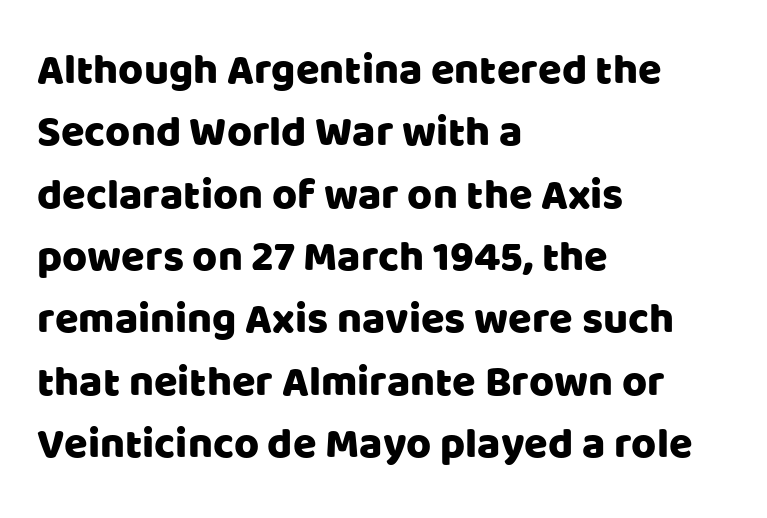
Examine the stroke ends and you'll find no serifs. The passage shown has conventional tracking throughout. The setting favours the left margin, as ordinary paragraphs usually do. Character widths vary here, with narrow letters taking less room than wide ones. Anything drawn beneath the words? Only blank space. Interline gaps are of average width in this sample.
